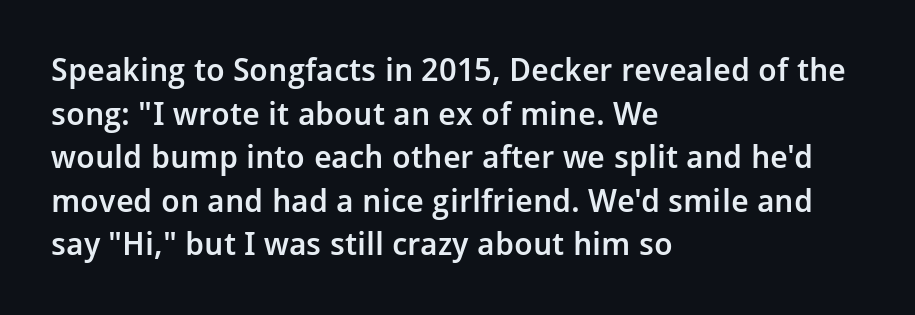
Q: Is the text bold? A: Semi-bold.
Q: Is the text italic (slanted)? A: No, it is upright.
Q: Is the typeface a serif or a sans-serif typeface? A: Sans-serif.
Q: Is the text underlined? A: No.
Q: How is the paragraph aligned? A: Left-aligned.
Q: Is the spacing between letters normal or unusually wide? A: Normal.
Q: Is the spacing between lines tight, normal or loose? A: Normal.
Q: Width (condensed, normal, or wide)? A: Normal.
Q: Stroke contrast? A: Low.
Q: x-height? A: Medium.
Q: Monospaced? A: No.
